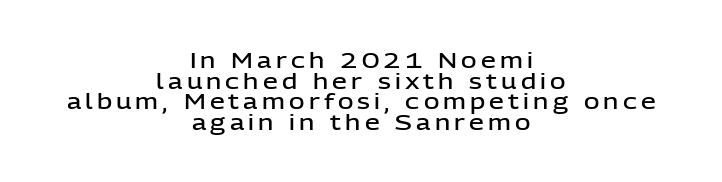
Stroke thickness is moderately raised; the sample reads as semibold. If you folded the block vertically in half, each line would mirror itself in length. The space directly below the letters is spotless. Reading down the column, the eye jumps only a short way to each next line. Between one letter and the next there's a generous, obvious gap. The typography opts for an upright posture over an oblique one.
